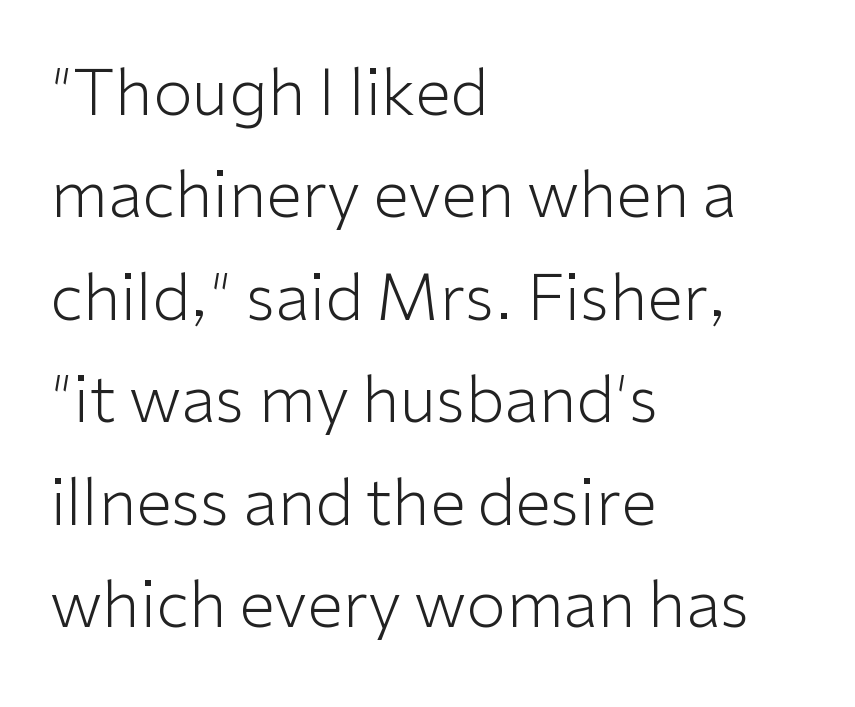
{"serif": "no", "italic": "no", "bold": "no", "weight": "light", "width": "normal", "stroke_contrast": "low", "x_height": "medium", "monospaced": "no", "underline": "no", "align": "left", "line_spacing": "normal", "line_spacing_ratio": 1.6, "letter_spacing": "normal", "letter_spacing_em": 0.0, "glyph_px": 64}
